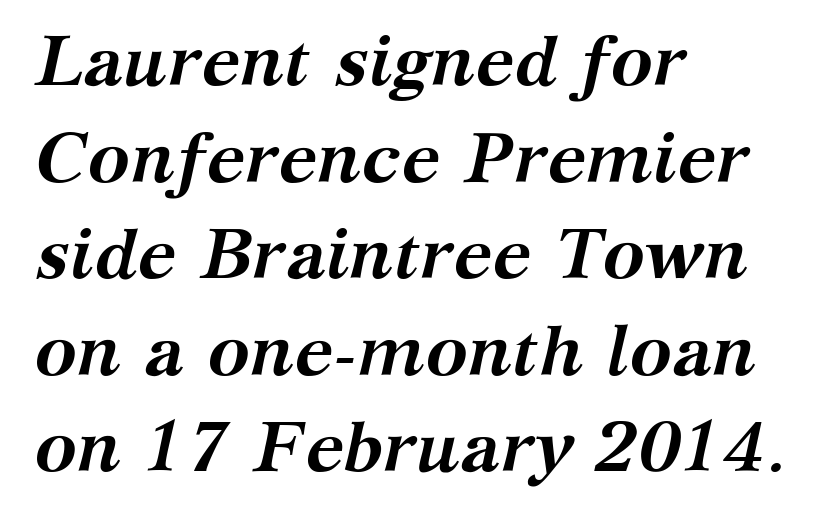
{"serif": "yes", "italic": "yes", "lean": "right", "slant_degrees": 12, "bold": "yes", "weight": "semibold", "width": "normal", "stroke_contrast": "medium", "x_height": "medium", "monospaced": "no", "underline": "no", "align": "left", "line_spacing": "normal", "line_spacing_ratio": 1.36, "letter_spacing": "normal", "letter_spacing_em": 0.0, "glyph_px": 71}
